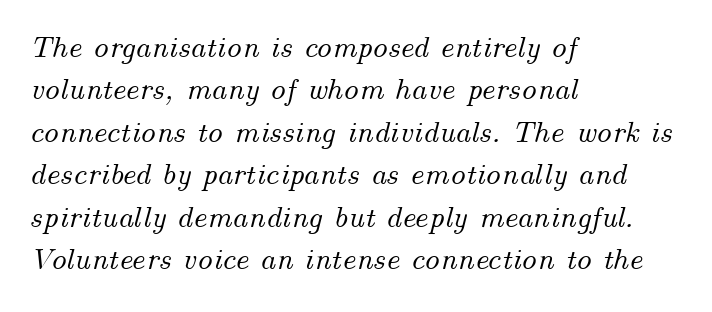
The image shows 31 px text type, italic (leaning right); set left-aligned, normal line spacing (1.37x), normal letter spacing, not underlined; medium stroke contrast and a small x-height.
